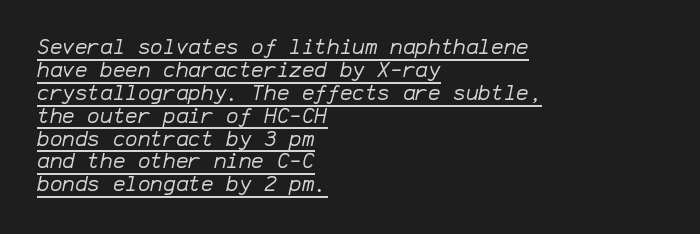
{"italic": "yes", "lean": "right", "slant_degrees": 12, "bold": "no", "underline": "yes", "align": "left", "line_spacing": "tight", "line_spacing_ratio": 1.09, "letter_spacing": "normal", "letter_spacing_em": 0.0, "glyph_px": 21}
